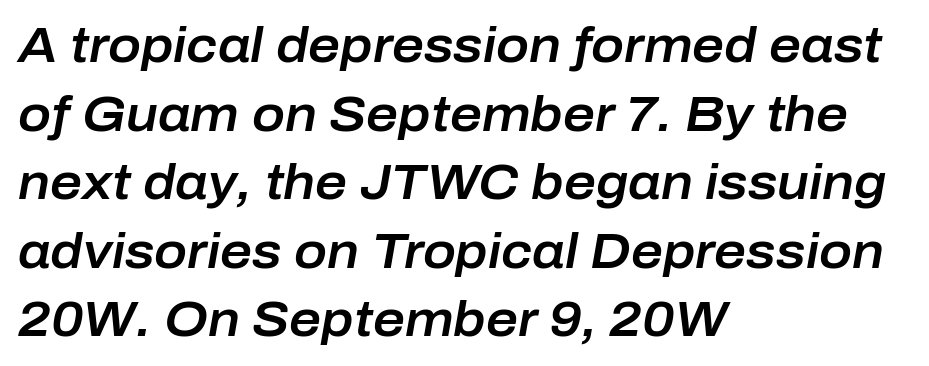
The image shows 49 px text type, italic (leaning right); set left-aligned, normal line spacing (1.4x), normal letter spacing, not underlined; low stroke contrast and a medium x-height.
